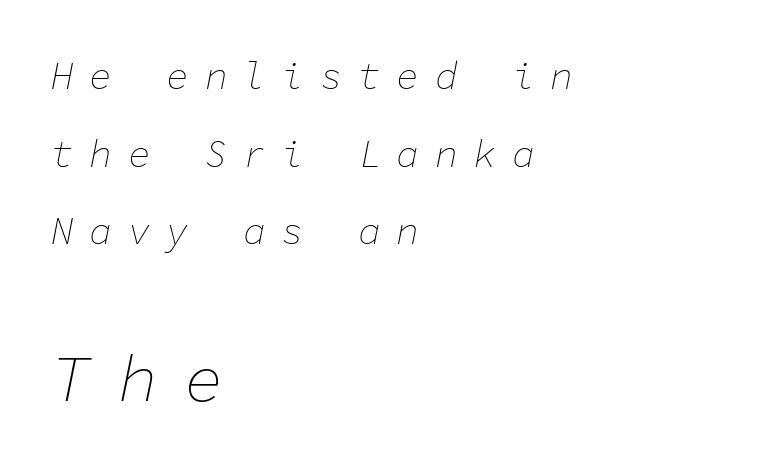
Tall strokes in this sample are angled rather than plumb. Has an underline been added? It has not. Weight: regular or lighter. The passage shown is typed in a monospace face where columns stay perfectly aligned.
